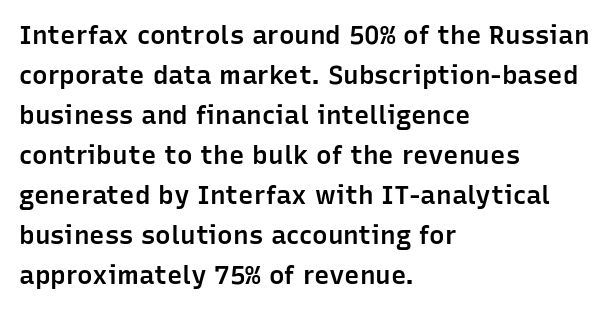
The image shows 26 px text type, upright; set left-aligned, normal line spacing (1.54x), normal letter spacing, not underlined.
